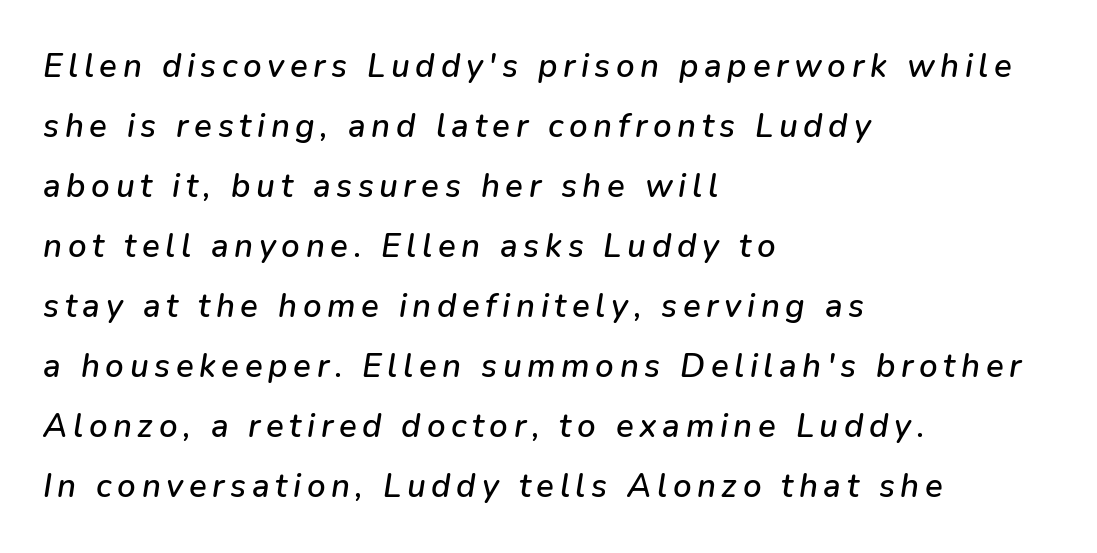
{"italic": "yes", "lean": "right", "slant_degrees": 9, "width": "normal", "stroke_contrast": "low", "x_height": "medium", "monospaced": "no", "underline": "no", "align": "left", "line_spacing_ratio": 1.82, "glyph_px": 33}
